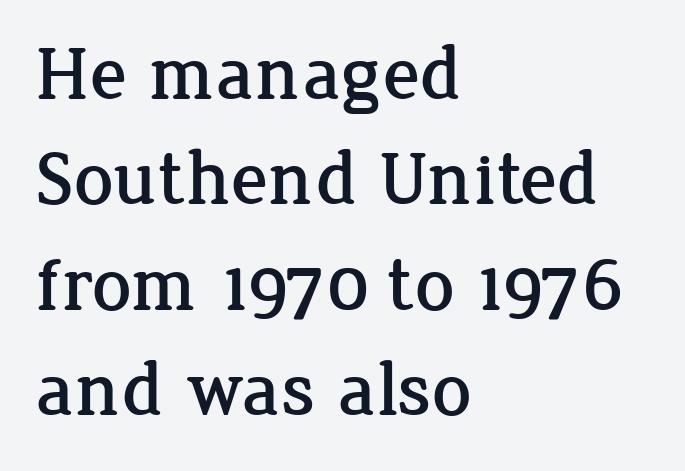
Vertical strokes here are truly vertical. Is the letter spacing exaggerated? No — it looks like the ordinary default. These lines stack with their left ends in a neat column. Looks like regular typesetting: each glyph gets only the width it needs. Interline gaps are of average width in this sample. Unlike a clean sans, this face finishes its strokes with serifs.
